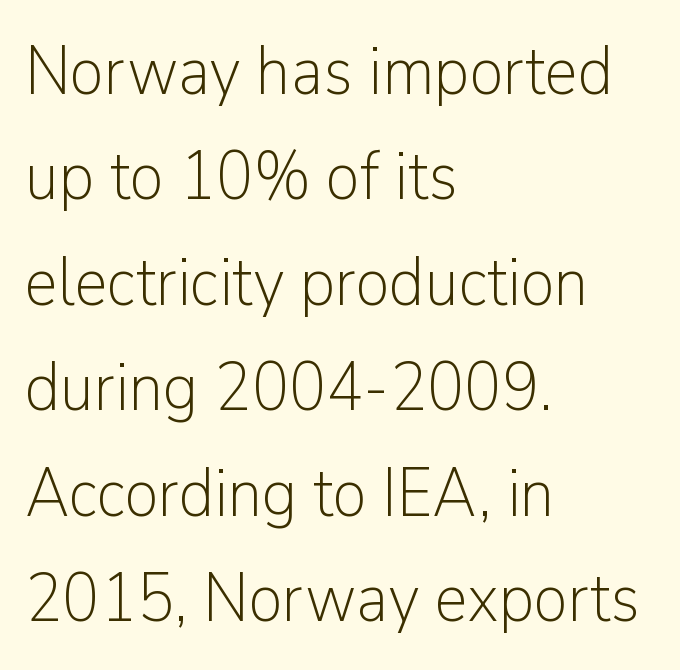
Typographically, this falls in the sans-serif category. This sample has the flowing, uneven cadence of proportional lettering. Has an underline been added? It has not. Heaviness? Minimal to ordinary, like unemphasized prose.
